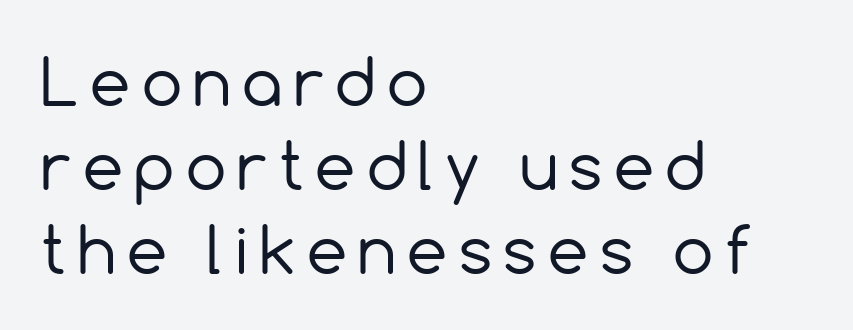
Q: Is the text bold? A: No.
Q: Is the text italic (slanted)? A: No, it is upright.
Q: Is the typeface a serif or a sans-serif typeface? A: Sans-serif.
Q: Is the text underlined? A: No.
Q: How is the paragraph aligned? A: Left-aligned.
Q: Is the spacing between lines tight, normal or loose? A: Normal.
Q: Width (condensed, normal, or wide)? A: Normal.
Q: x-height? A: Medium.
Q: Monospaced? A: No.
